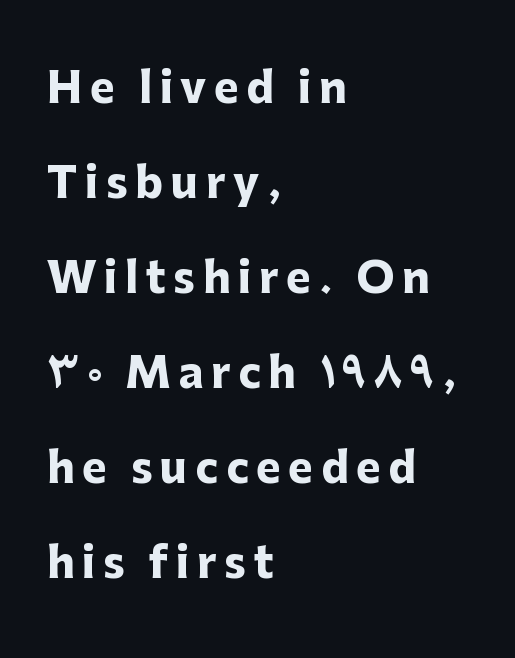
If you drew a ruler down the left edge, every line would touch it. Letterform terminals end flat and unadorned throughout the passage. The type sits square on the baseline with zero lean. Honestly, there is no underline to notice here at all. Each glyph is drawn with heavy, bold strokes.
